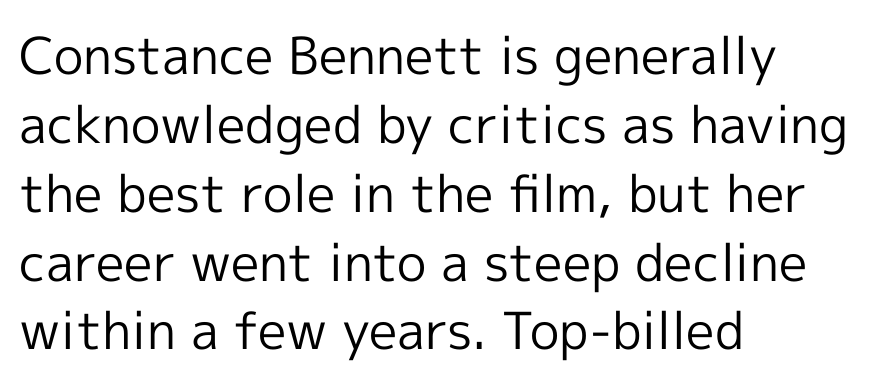
The image shows 51 px regular-weight sans-serif type, upright; set left-aligned, normal line spacing (1.35x), normal letter spacing, not underlined; a medium x-height.
